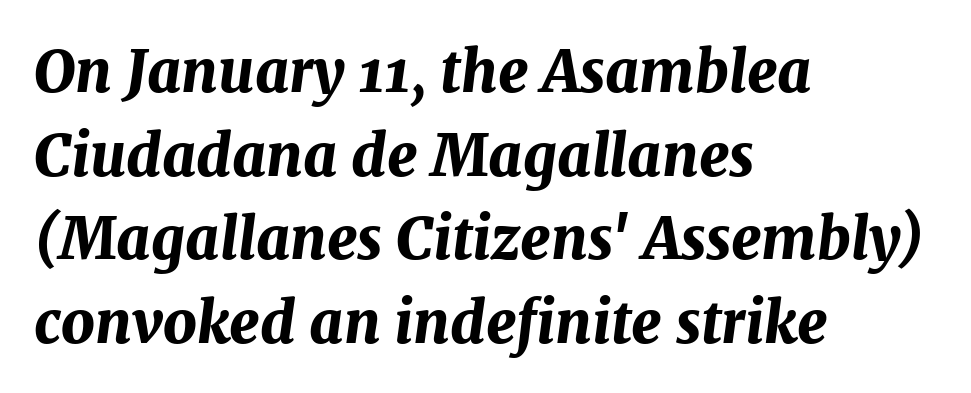
The image shows 58 px bold type, italic (leaning right); set left-aligned, normal line spacing (1.44x), normal letter spacing, not underlined; medium stroke contrast and a medium x-height.
